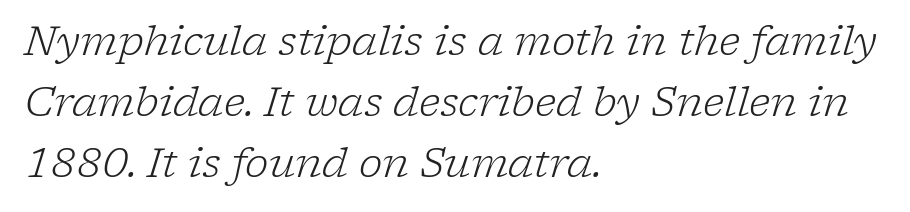
{"serif": "yes", "italic": "yes", "lean": "right", "slant_degrees": 17, "bold": "no", "weight": "light", "width": "normal", "stroke_contrast": "low", "x_height": "medium", "monospaced": "no", "underline": "no", "align": "left", "line_spacing": "normal", "line_spacing_ratio": 1.53, "letter_spacing": "normal", "letter_spacing_em": 0.0, "glyph_px": 40}
